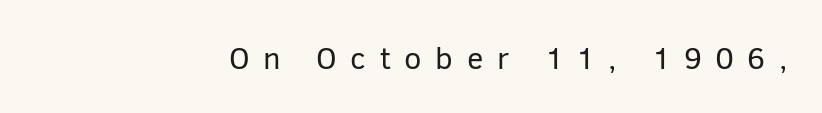
Every character sits straight up, as roman type does. The gap between lines stays unmarked. Check where the strokes stop: nothing finishes them off — pure sans. The weight would be labelled regular, book, light, or lighter still. Words appear elongated and porous because spacing is wide. Each line ends at the same right margin while the left side varies.
